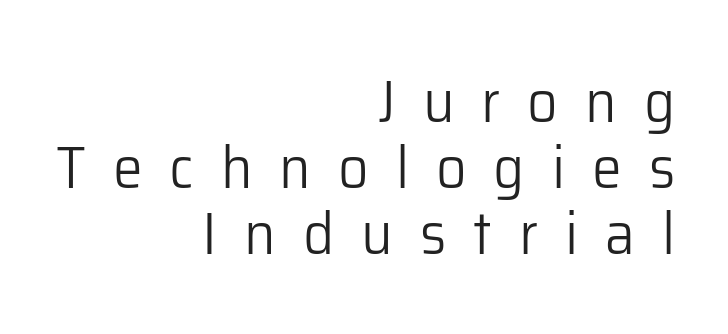
The image shows 60 px light sans-serif type, upright; set right-aligned, tight line spacing (1.1x), unusually wide letter spacing (+0.45 em), not underlined; low stroke contrast and a medium x-height.
